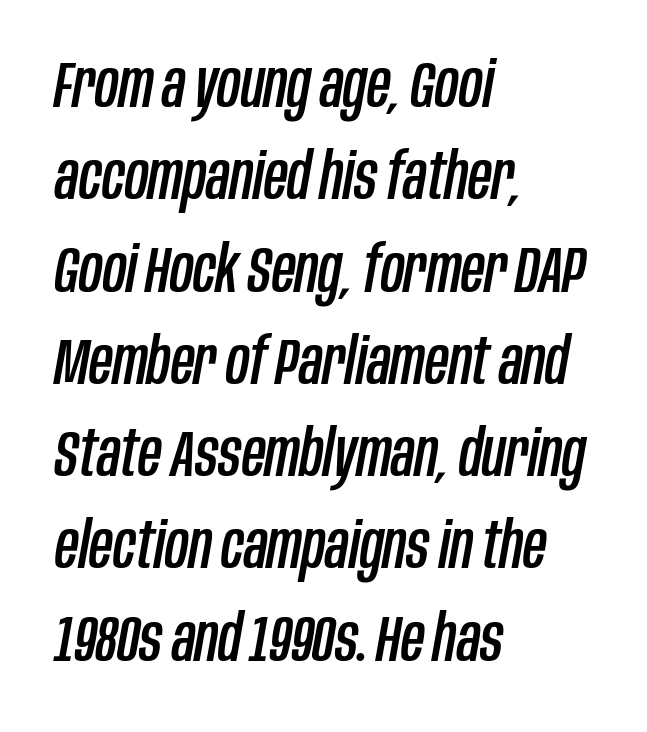
The rendering keeps characters at their native spacing. Line beginnings align vertically; line endings do not. Is there much room between lines? A standard amount, neither cramped nor airy. Beneath every word, the page is bare.
